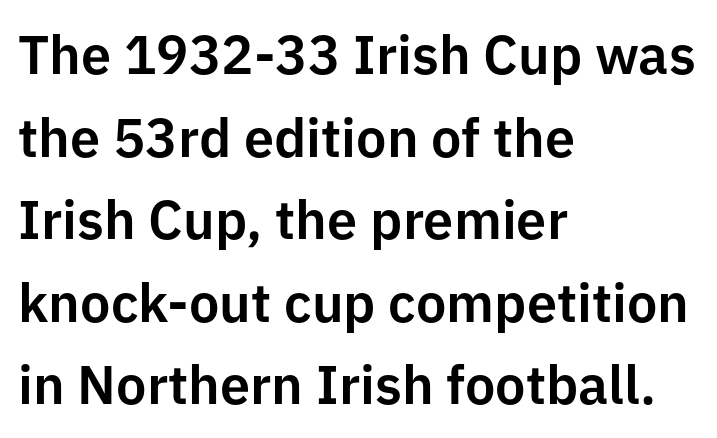
Q: Is the text italic (slanted)? A: No, it is upright.
Q: Is the typeface a serif or a sans-serif typeface? A: Sans-serif.
Q: Is the text underlined? A: No.
Q: How is the paragraph aligned? A: Left-aligned.
Q: Is the spacing between letters normal or unusually wide? A: Normal.
Q: Is the spacing between lines tight, normal or loose? A: Normal.
Q: Width (condensed, normal, or wide)? A: Normal.
Q: Stroke contrast? A: Low.
Q: x-height? A: Medium.
Q: Monospaced? A: No.
